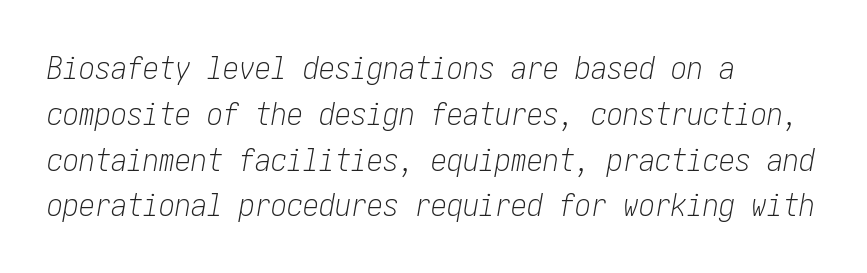
{"italic": "yes", "lean": "right", "slant_degrees": 10, "bold": "no", "weight": "light", "width": "condensed", "stroke_contrast": "low", "x_height": "medium", "underline": "no", "align": "left", "line_spacing": "normal", "line_spacing_ratio": 1.43, "letter_spacing": "normal", "letter_spacing_em": 0.0, "glyph_px": 32}
